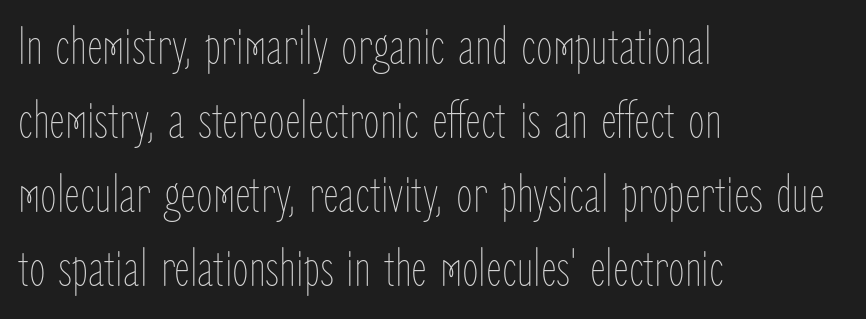
Q: Is the text bold? A: No.
Q: Is the text italic (slanted)? A: No, it is upright.
Q: Is the text underlined? A: No.
Q: How is the paragraph aligned? A: Left-aligned.
Q: Is the spacing between letters normal or unusually wide? A: Normal.
Q: Is the spacing between lines tight, normal or loose? A: Normal.
Q: Width (condensed, normal, or wide)? A: Condensed.
Q: Stroke contrast? A: Low.
Q: x-height? A: Medium.
Q: Monospaced? A: No.
